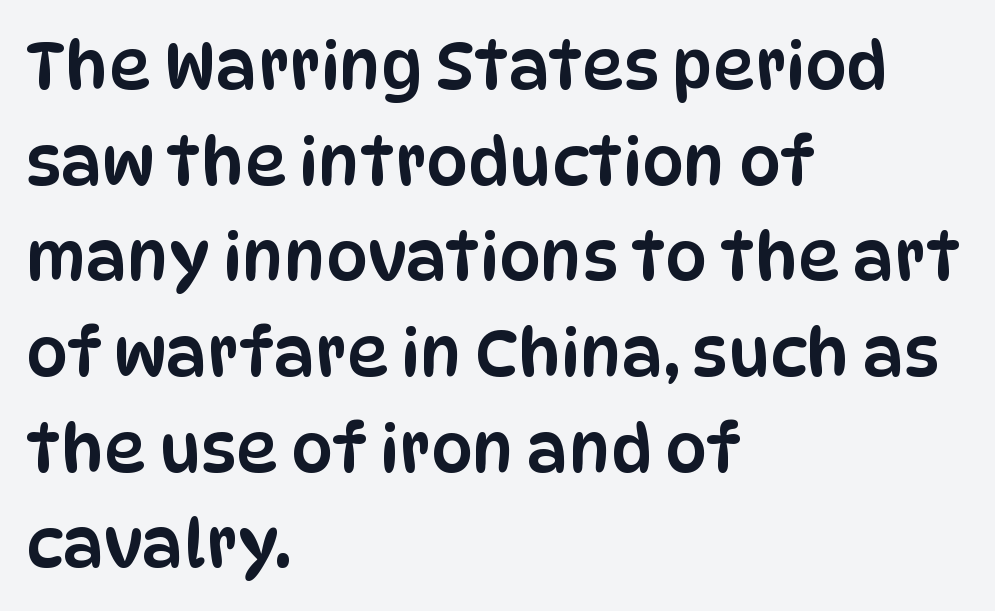
The image shows 66 px condensed sans-serif type, upright; set left-aligned, normal line spacing (1.45x), normal letter spacing, not underlined; low stroke contrast and a large x-height.
